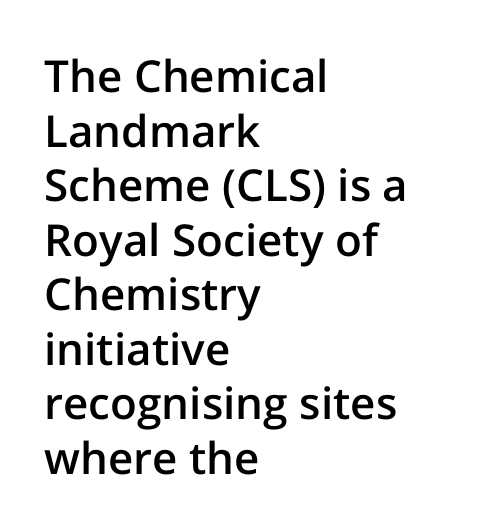
Q: Is the text bold? A: Semi-bold.
Q: Is the text italic (slanted)? A: No, it is upright.
Q: Is the typeface a serif or a sans-serif typeface? A: Sans-serif.
Q: Is the text underlined? A: No.
Q: How is the paragraph aligned? A: Left-aligned.
Q: Is the spacing between letters normal or unusually wide? A: Normal.
Q: Width (condensed, normal, or wide)? A: Normal.
Q: Stroke contrast? A: Low.
Q: x-height? A: Medium.
Q: Monospaced? A: No.
